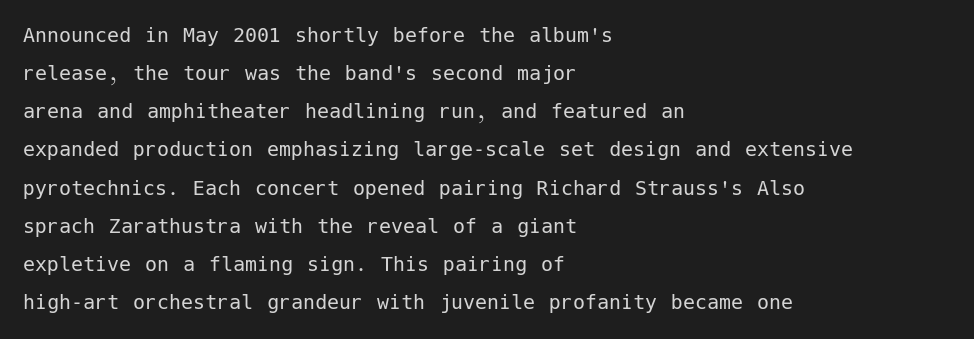
The image shows 24 px text type, upright; set left-aligned, normal line spacing (1.59x), normal letter spacing, not underlined.
